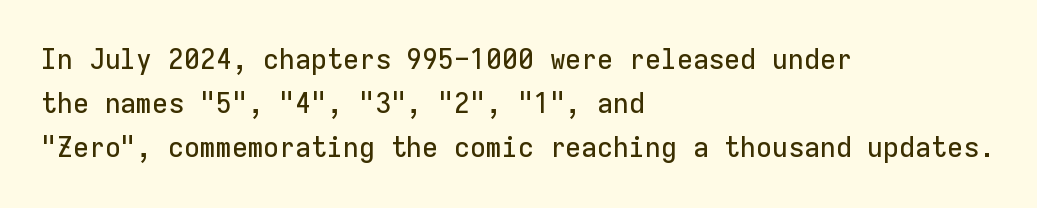
The image shows 29 px sans-serif type, upright, monospaced; set left-aligned, normal line spacing (1.52x), normal letter spacing, not underlined; low stroke contrast and a medium x-height.
